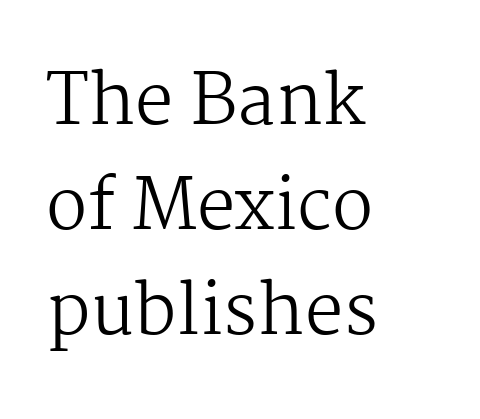
The image shows 69 px regular-weight serif type, upright; set left-aligned, normal line spacing (1.52x), normal letter spacing, not underlined; medium stroke contrast and a medium x-height.
